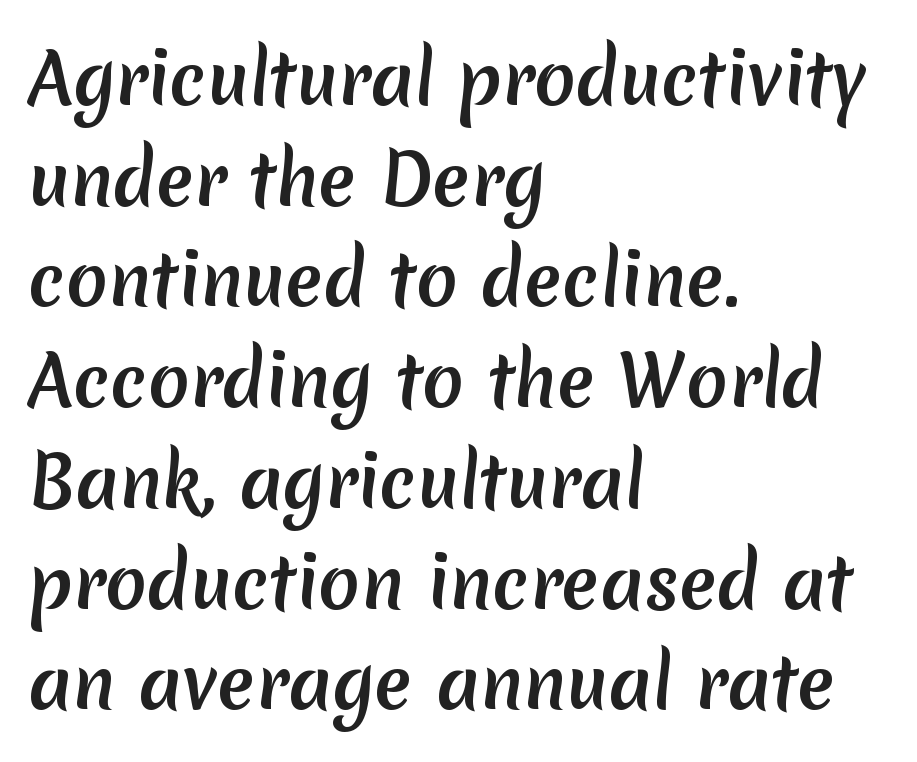
The block of text has a typical density, with ordinary space between rows. Every row of glyphs begins at an identical x-position on the left. The rendering shows plain stroke endings on the letterforms — a sans-serif design. The rendering keeps characters at their native spacing.
